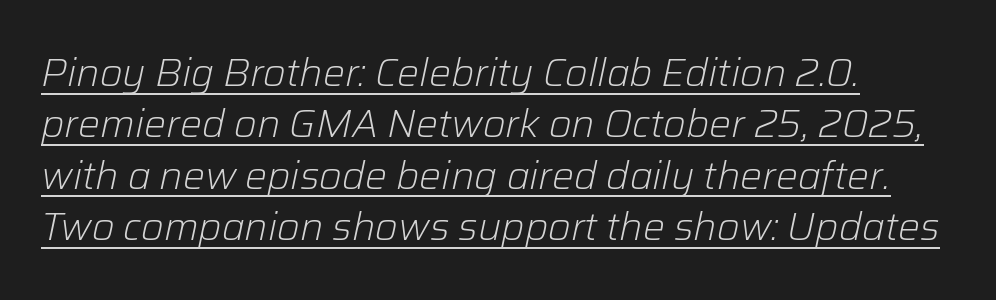
Designer's note — italics engaged. Weight: regular or lighter. The letterforms sit shoulder to shoulder at normal distance. Do the characters align in a grid? No, the font is proportional. Vertical spacing — default.
